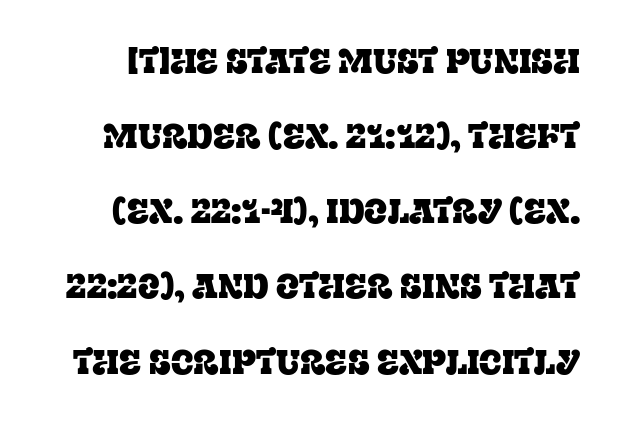
Q: Is the text italic (slanted)? A: No, it is upright.
Q: Is the typeface a serif or a sans-serif typeface? A: Serif.
Q: Is the text underlined? A: No.
Q: Is the spacing between letters normal or unusually wide? A: Normal.
Q: Is the spacing between lines tight, normal or loose? A: Loose.
Q: Width (condensed, normal, or wide)? A: Normal.
Q: Stroke contrast? A: Low.
Q: x-height? A: Large.
Q: Monospaced? A: No.
